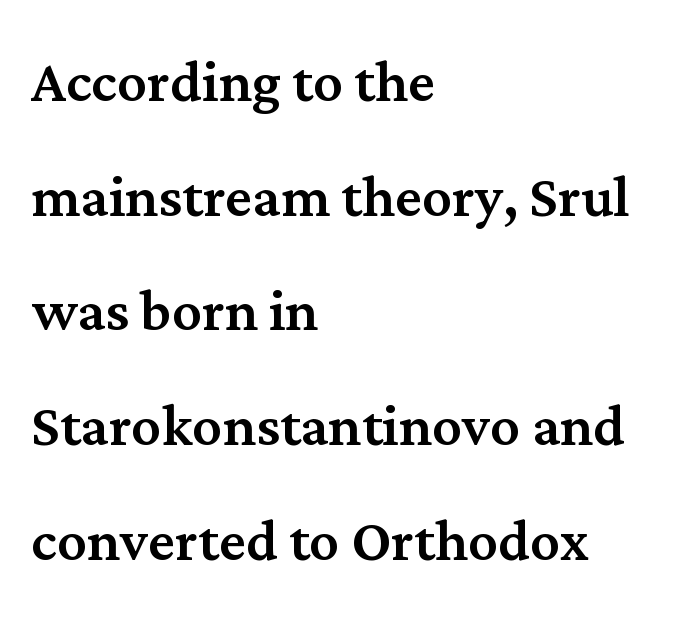
Q: Is the text italic (slanted)? A: No, it is upright.
Q: Is the typeface a serif or a sans-serif typeface? A: Serif.
Q: Is the text underlined? A: No.
Q: How is the paragraph aligned? A: Left-aligned.
Q: Is the spacing between letters normal or unusually wide? A: Normal.
Q: Is the spacing between lines tight, normal or loose? A: Normal.
Q: Width (condensed, normal, or wide)? A: Normal.
Q: Stroke contrast? A: Medium.
Q: x-height? A: Medium.
Q: Monospaced? A: No.
